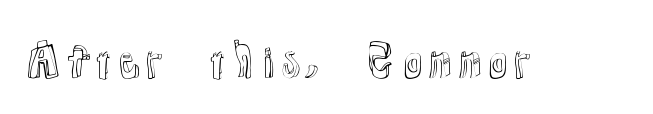
{"italic": "no", "width": "normal", "x_height": "medium", "monospaced": "no", "underline": "no", "letter_spacing": "normal", "letter_spacing_em": 0.0, "glyph_px": 42}
